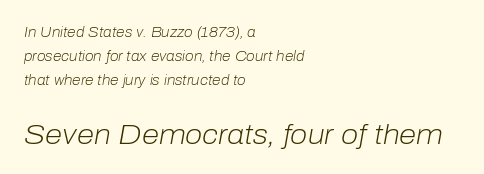
{"italic": "yes", "lean": "right", "slant_degrees": 10, "bold": "no", "weight": "light", "width": "normal", "stroke_contrast": "low", "x_height": "medium", "monospaced": "no", "underline": "no", "align": "left", "line_spacing_ratio": 1.72, "letter_spacing": "normal", "letter_spacing_em": 0.0, "larger_block": "second", "size_ratio": 2.0, "glyph_px": 28}
